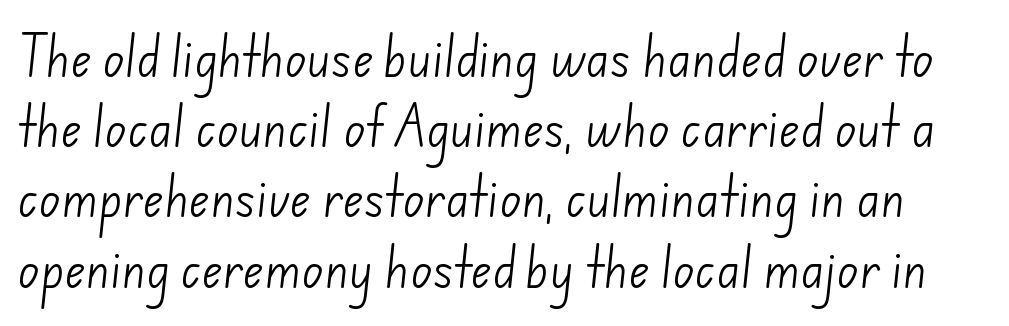
The image shows 45 px light sans-serif type; set normal line spacing (1.56x), normal letter spacing, not underlined; low stroke contrast and a small x-height.
